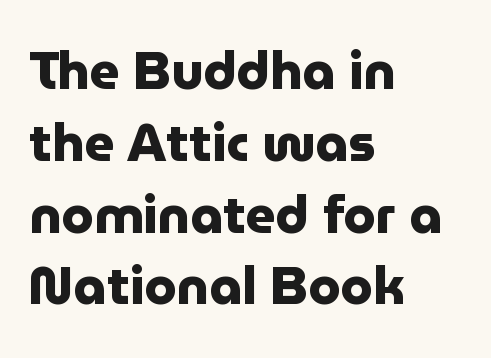
Each letter keeps its own natural width here, so spacing adapts to shape. Every row of glyphs begins at an identical x-position on the left. Regular leading. Here the glyphs are tracked normally, forming tight word shapes. The lettering holds an erect, upright posture throughout. Compared with an ordinary text face, these strokes are far heavier — a full bold.
